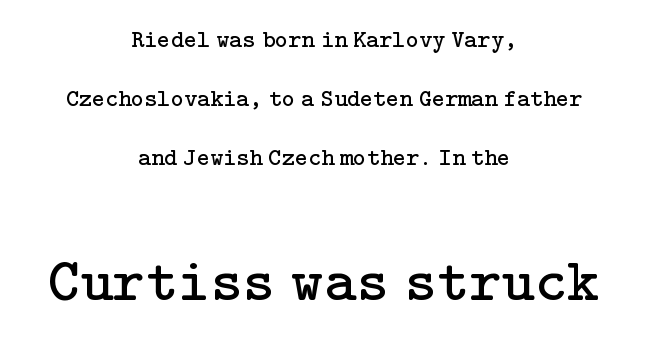
The face used here appears at its bigger size in the lower chunk. Each row of text sits above clean, open space. The block of text is sparse from top to bottom, with ample space between rows. This sample uses an upright cut, with every glyph sitting square on the baseline.
